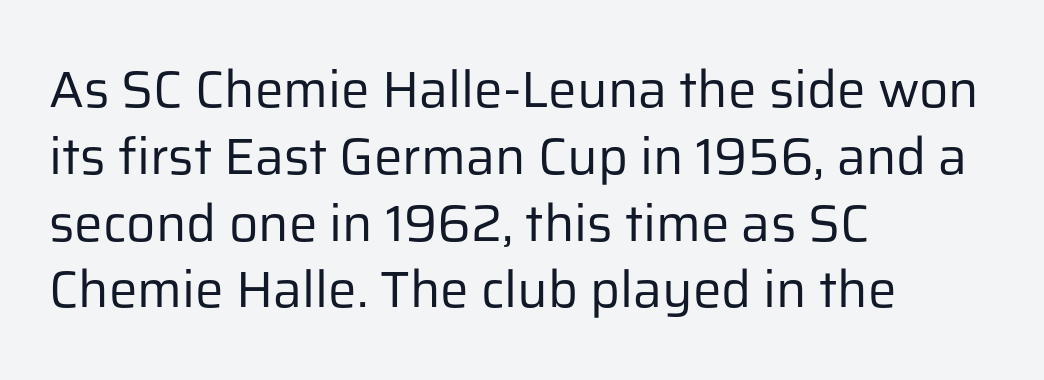
{"serif": "no", "italic": "no", "bold": "no", "weight": "regular", "width": "normal", "stroke_contrast": "low", "x_height": "medium", "monospaced": "no", "underline": "no", "align": "left", "line_spacing": "normal", "line_spacing_ratio": 1.31, "letter_spacing": "normal", "letter_spacing_em": 0.0, "glyph_px": 51}
